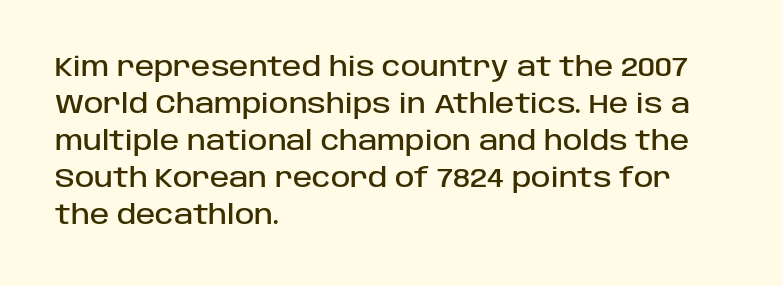
The image shows 26 px text type, upright; set left-aligned, normal line spacing (1.42x), normal letter spacing, not underlined.
